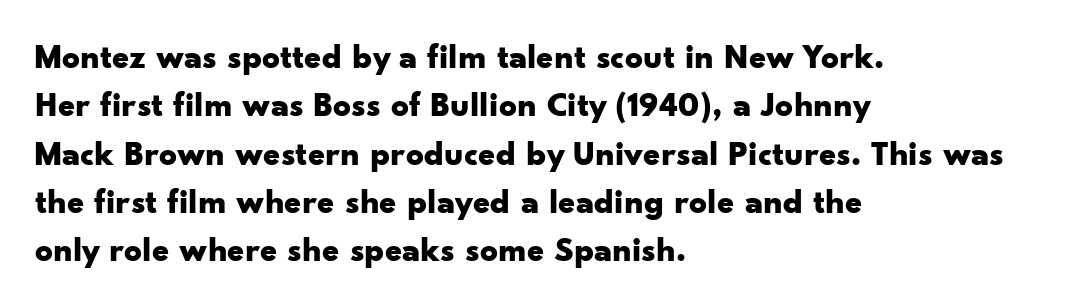
{"serif": "no", "italic": "no", "bold": "yes", "weight": "bold", "width": "wide", "stroke_contrast": "low", "x_height": "small", "monospaced": "no", "underline": "no", "align": "left", "line_spacing": "normal", "line_spacing_ratio": 1.38, "letter_spacing": "normal", "letter_spacing_em": 0.0, "glyph_px": 35}
